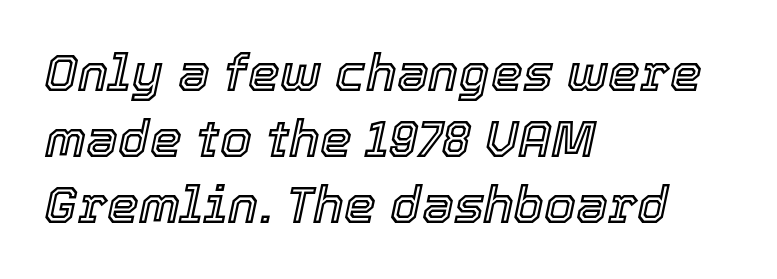
{"italic": "yes", "lean": "right", "slant_degrees": 12, "width": "normal", "x_height": "medium", "monospaced": "no", "underline": "no", "align": "left", "line_spacing": "normal", "line_spacing_ratio": 1.29, "letter_spacing": "normal", "letter_spacing_em": 0.0, "glyph_px": 51}
